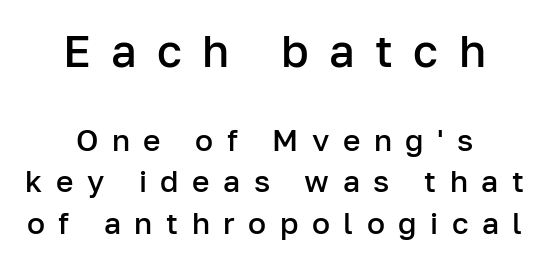
Q: Is the text bold? A: Semi-bold.
Q: Is the text italic (slanted)? A: No, it is upright.
Q: Is the typeface a serif or a sans-serif typeface? A: Sans-serif.
Q: Is the text underlined? A: No.
Q: How is the paragraph aligned? A: Centered.
Q: Is the spacing between letters normal or unusually wide? A: Unusually wide.
Q: Is the spacing between lines tight, normal or loose? A: Normal.
Q: Which block of text is set in a larger size, the first (top) or the second (bottom)? A: The first (top) one.
Q: Width (condensed, normal, or wide)? A: Normal.
Q: Stroke contrast? A: Low.
Q: x-height? A: Medium.
Q: Monospaced? A: No.
